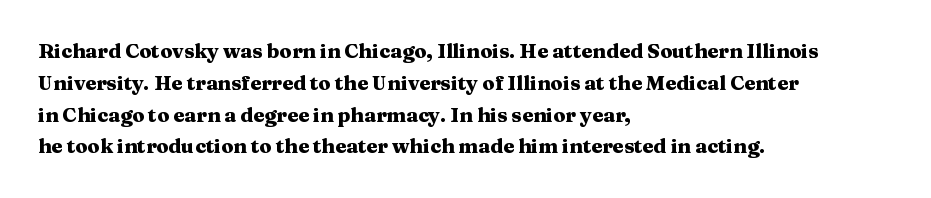
Upright lettering throughout. The foot of each line stays bare and open. Line spacing here is normal. The letters sit at their default tracking, neither squeezed nor spread. The setting favours the left margin, as ordinary paragraphs usually do. These words are printed bold, with thick strokes throughout.
